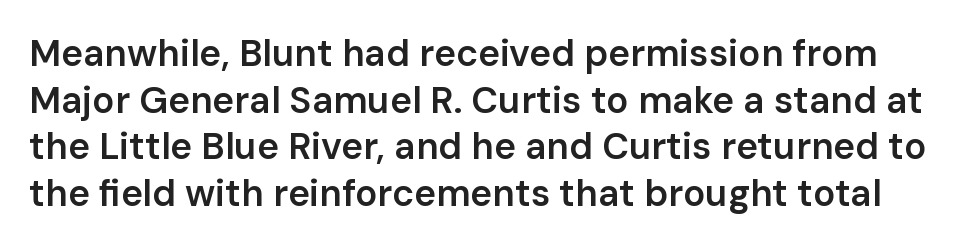
The image shows 37 px semibold sans-serif type, upright; set normal line spacing (1.26x), normal letter spacing, not underlined; low stroke contrast and a medium x-height.
